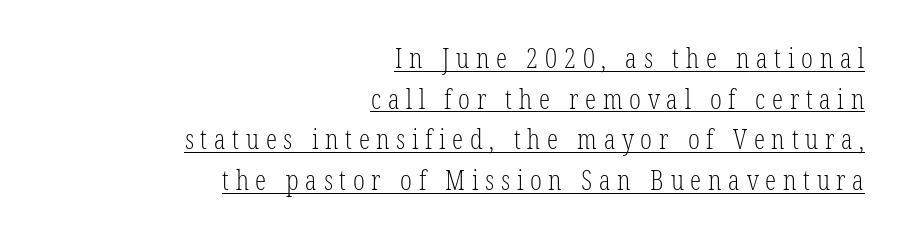
To sum up the face: it has serifs. Compared with a flush-left layout, this one pins lines to the opposite, right side. Do the letters lean? They stand straight. Do the characters align in a grid? No, the font is proportional. Heaviness? Minimal to ordinary, like unemphasized prose.
